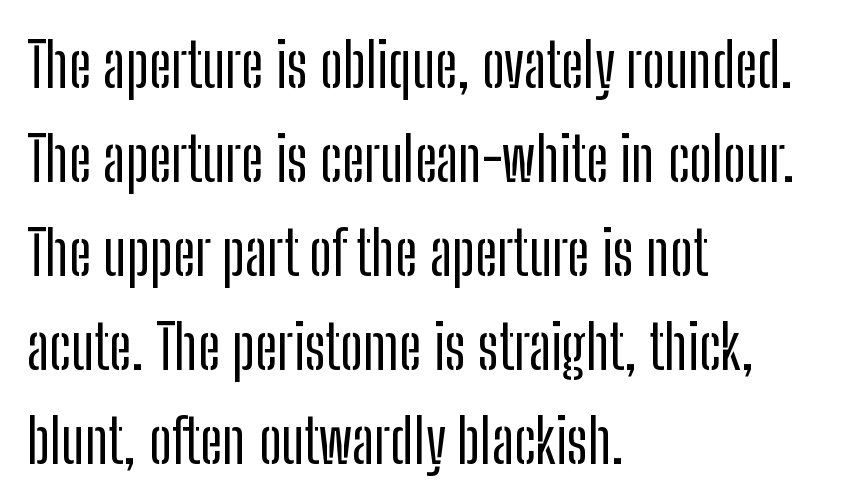
These lines are rendered in a variable-pitch font. One glance says typical: line gaps are just what's usual. Glance below the letters and you will spot only blank space. The designer went with a sans here, leaving each stem footless.
